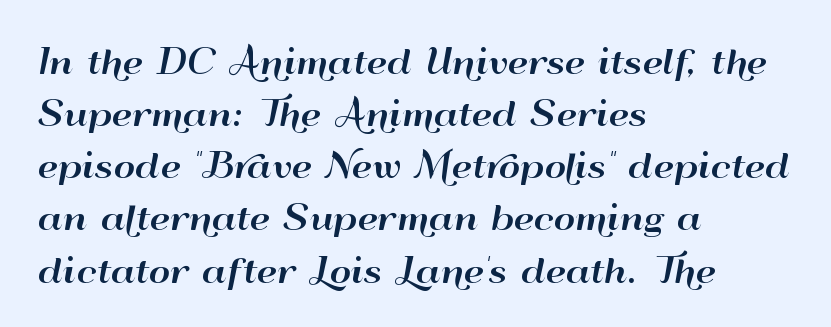
Q: Is the text italic (slanted)? A: Yes.
Q: Is the typeface a serif or a sans-serif typeface? A: Sans-serif.
Q: Is the text underlined? A: No.
Q: How is the paragraph aligned? A: Left-aligned.
Q: Is the spacing between letters normal or unusually wide? A: Normal.
Q: Is the spacing between lines tight, normal or loose? A: Normal.
Q: Width (condensed, normal, or wide)? A: Wide.
Q: Stroke contrast? A: High.
Q: x-height? A: Small.
Q: Monospaced? A: No.
